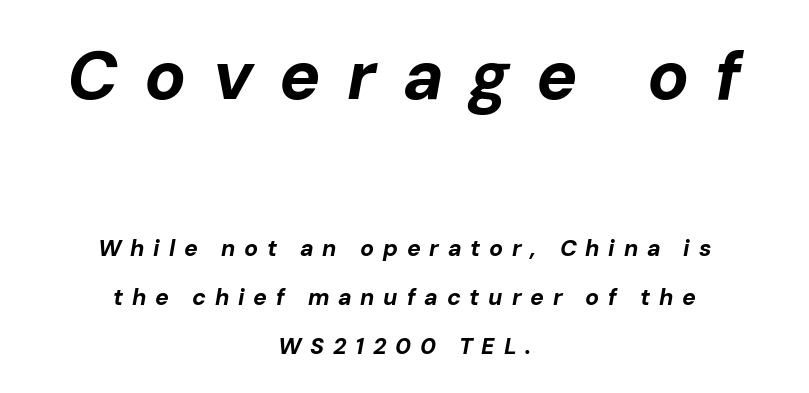
Caption: upper text group enlarged, lower text group reduced. Lines of text with bare space underneath. Character widths vary here, with narrow letters taking less room than wide ones. Slant detected: the letters are inclined. This block would shrink considerably if given ordinary leading; it's expanded now. The sample has been set heavy, in full bold.
